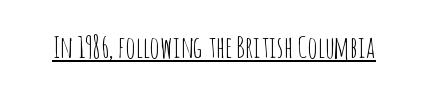
The image shows 30 px thin, condensed sans-serif type, upright; set normal letter spacing, underlined; low stroke contrast and a large x-height.
